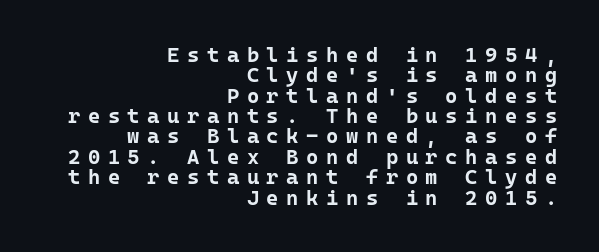
{"italic": "no", "bold": "yes", "underline": "no", "align": "right", "line_spacing": "tight", "line_spacing_ratio": 0.97, "letter_spacing": "wide", "letter_spacing_em": 0.36, "glyph_px": 21}
